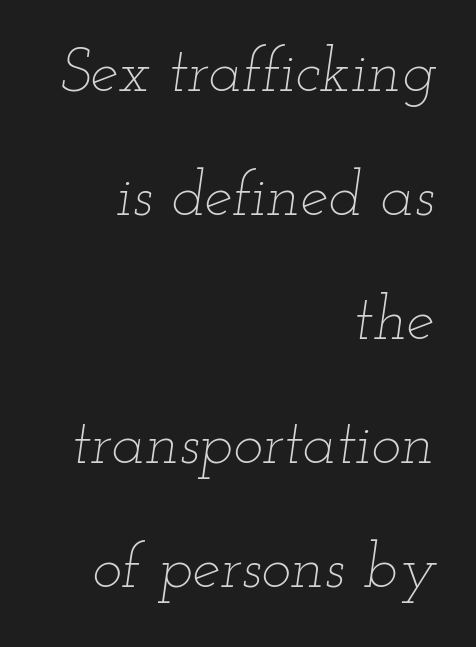
{"italic": "yes", "lean": "right", "slant_degrees": 12, "bold": "no", "weight": "thin", "width": "wide", "stroke_contrast": "low", "x_height": "small", "monospaced": "no", "underline": "no", "align": "right", "line_spacing": "loose", "line_spacing_ratio": 1.97, "letter_spacing": "normal", "letter_spacing_em": 0.0, "glyph_px": 63}
